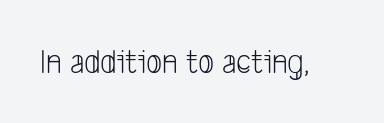
{"serif": "no", "bold": "no", "weight": "light", "width": "condensed", "stroke_contrast": "low", "x_height": "medium", "monospaced": "no", "underline": "no", "letter_spacing": "normal", "letter_spacing_em": 0.0, "glyph_px": 35}
